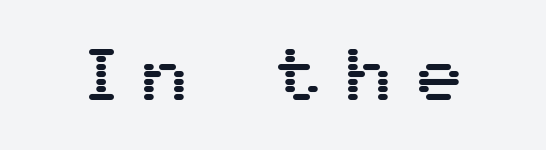
{"serif": "no", "italic": "no", "width": "normal", "stroke_contrast": "medium", "x_height": "medium", "monospaced": "no", "underline": "no", "letter_spacing": "wide", "letter_spacing_em": 0.34, "glyph_px": 75}
